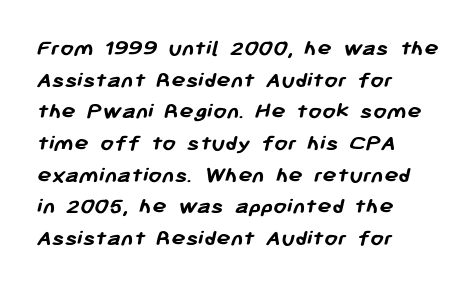
Q: Is the text bold? A: Yes.
Q: Is the text underlined? A: No.
Q: How is the paragraph aligned? A: Left-aligned.
Q: Is the spacing between letters normal or unusually wide? A: Normal.
Q: Is the spacing between lines tight, normal or loose? A: Normal.
